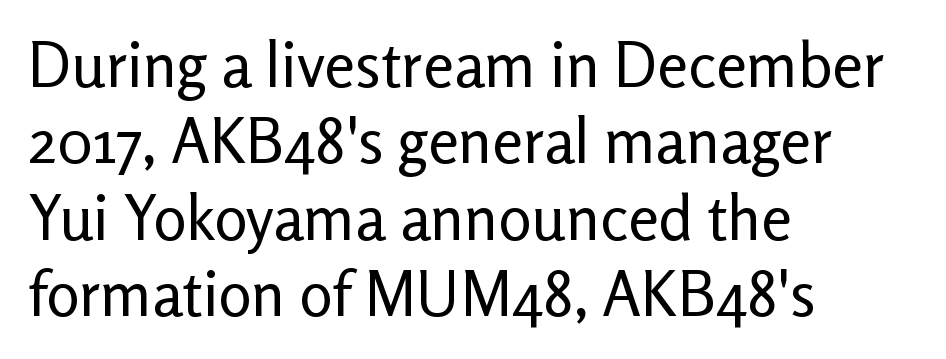
Leftover space on each line is placed entirely after the last word. The passage shown is typed in a proportional face where columns would drift. Rule under the text: the space is simply empty. This is roman type, the default non-slanted kind. The rendering keeps characters at their native spacing.
